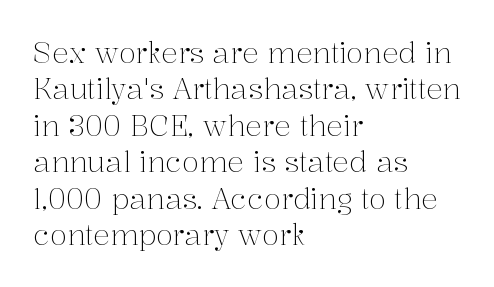
The image shows 28 px light serif type, upright; set left-aligned, normal line spacing (1.3x), normal letter spacing, not underlined; medium stroke contrast and a medium x-height.
